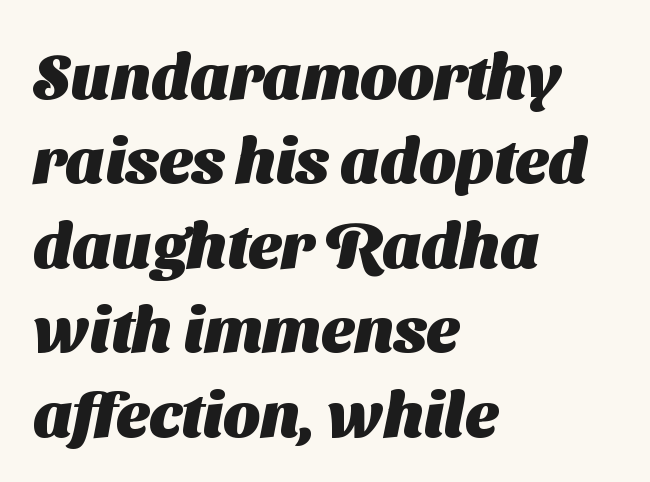
The image shows 64 px heavy sans-serif type; set left-aligned, normal line spacing (1.32x), normal letter spacing, not underlined; medium stroke contrast and a medium x-height.
